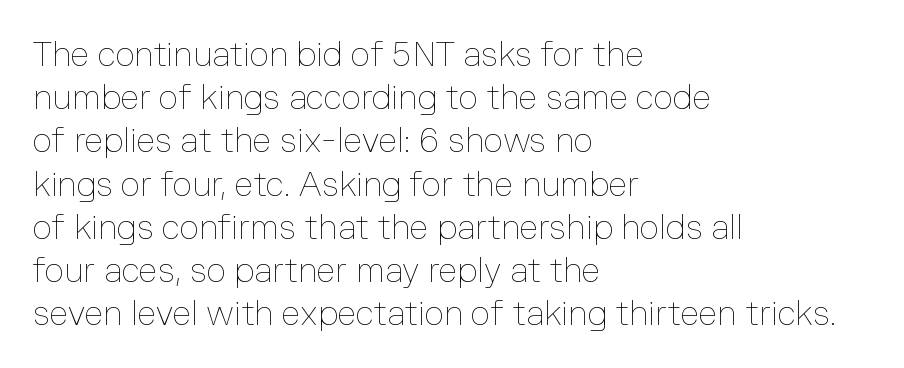
The image shows 34 px thin type, upright; set left-aligned, normal line spacing (1.27x), normal letter spacing, not underlined; low stroke contrast and a medium x-height.
